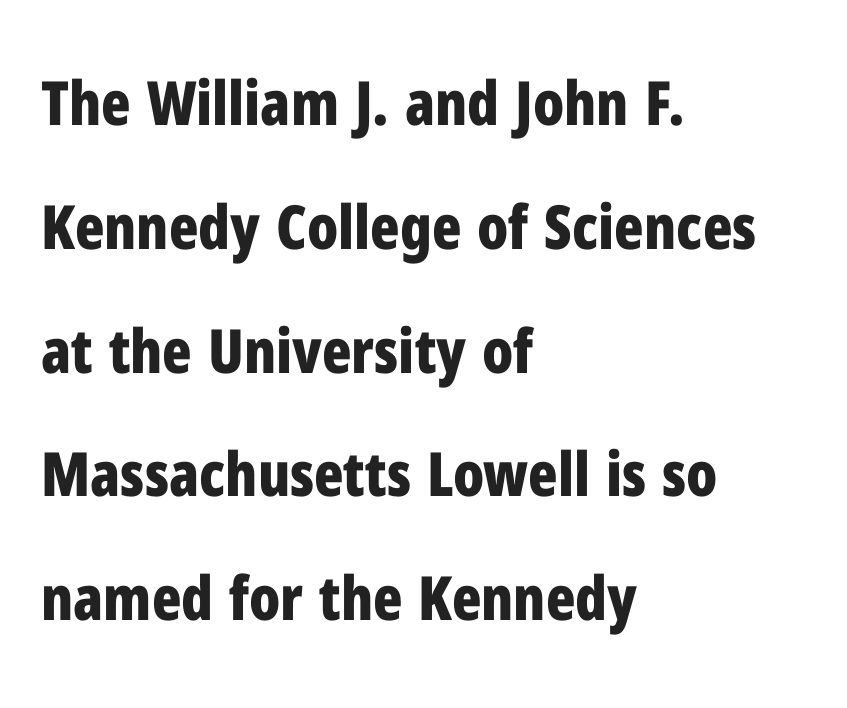
Q: Is the text bold? A: Yes.
Q: Is the text italic (slanted)? A: No, it is upright.
Q: Is the typeface a serif or a sans-serif typeface? A: Sans-serif.
Q: Is the text underlined? A: No.
Q: How is the paragraph aligned? A: Left-aligned.
Q: Is the spacing between letters normal or unusually wide? A: Normal.
Q: Is the spacing between lines tight, normal or loose? A: Loose.
Q: Width (condensed, normal, or wide)? A: Condensed.
Q: Stroke contrast? A: Low.
Q: x-height? A: Medium.
Q: Monospaced? A: No.
